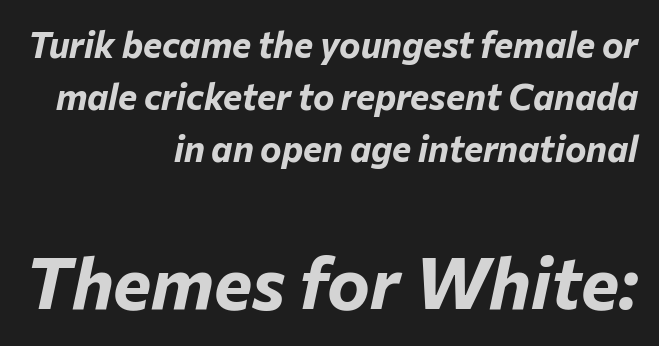
{"italic": "yes", "lean": "right", "slant_degrees": 12, "bold": "yes", "weight": "bold", "width": "normal", "stroke_contrast": "low", "x_height": "medium", "monospaced": "no", "underline": "no", "align": "right", "line_spacing": "normal", "line_spacing_ratio": 1.45, "letter_spacing": "normal", "letter_spacing_em": 0.0, "larger_block": "second", "size_ratio": 2.0, "glyph_px": 72}
